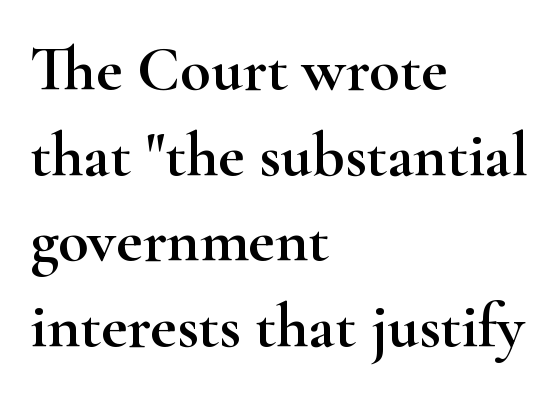
The type is set solid horizontally, with unmodified tracking. The passage shown is typeset with a serif family. The string is rendered with underlining switched off. The ragged edge is on the right, which tells us the setting is flush left. The space between consecutive lines is moderate.
